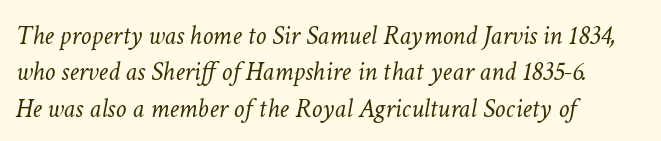
Q: Is the text bold? A: No.
Q: Is the text italic (slanted)? A: Yes, it leans right by about 11 degrees.
Q: Is the text underlined? A: No.
Q: How is the paragraph aligned? A: Left-aligned.
Q: Is the spacing between letters normal or unusually wide? A: Normal.
Q: Is the spacing between lines tight, normal or loose? A: Normal.
